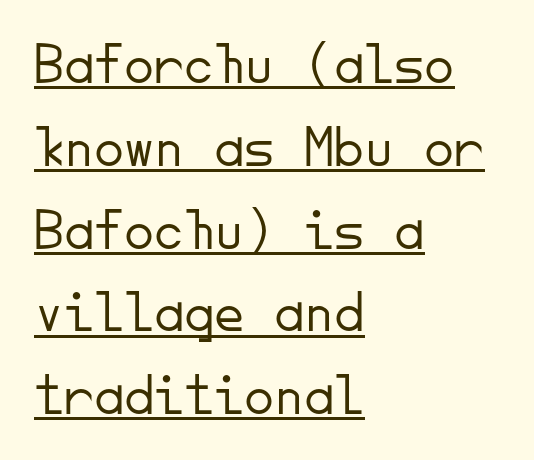
{"serif": "no", "italic": "no", "bold": "no", "weight": "light", "width": "normal", "stroke_contrast": "low", "x_height": "small", "monospaced": "yes", "underline": "yes", "align": "left", "line_spacing": "normal", "line_spacing_ratio": 1.38, "letter_spacing": "normal", "letter_spacing_em": 0.0, "glyph_px": 60}
